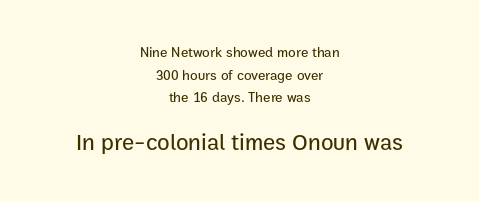
Q: Is the text italic (slanted)? A: No, it is upright.
Q: Is the text underlined? A: No.
Q: How is the paragraph aligned? A: Centered.
Q: Is the spacing between letters normal or unusually wide? A: Normal.
Q: Is the spacing between lines tight, normal or loose? A: Normal.
Q: Which block of text is set in a larger size, the first (top) or the second (bottom)? A: The second (bottom) one.
